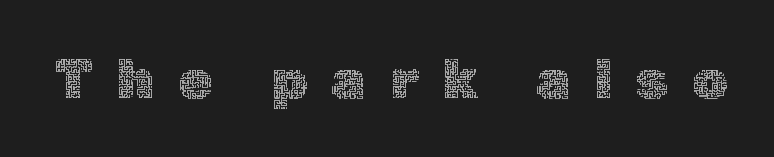
Has an underline been added? It has not. These lines are rendered in a variable-pitch font. Style check: upright. Think standard paragraph weight, or any step lighter than that.
